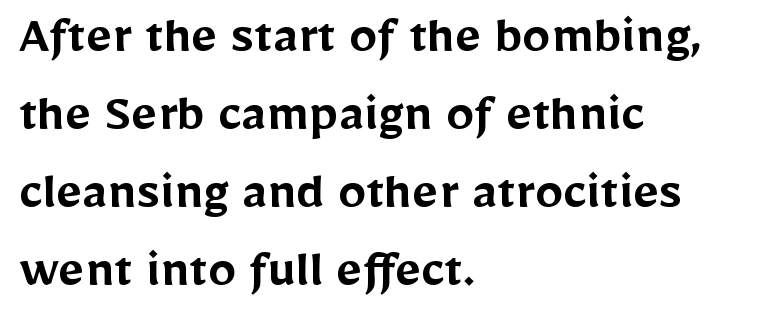
The image shows 57 px semibold sans-serif type, upright; set left-aligned, normal line spacing (1.37x), normal letter spacing, not underlined; low stroke contrast and a medium x-height.
